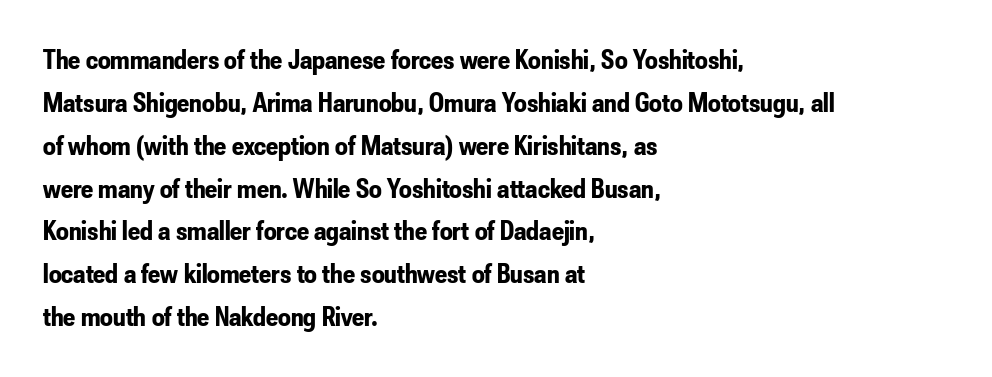
{"serif": "no", "italic": "no", "bold": "yes", "weight": "bold", "width": "condensed", "stroke_contrast": "low", "x_height": "small", "monospaced": "no", "underline": "no", "align": "left", "line_spacing": "normal", "line_spacing_ratio": 1.53, "letter_spacing": "normal", "letter_spacing_em": 0.0, "glyph_px": 28}
